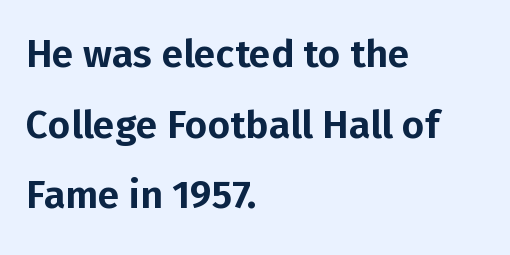
The lettering holds an erect, upright posture throughout. What kind of face is this? One without serifs — a sans. Compared with a centered layout, this one pins lines to the left instead. Words appear dense and cohesive because spacing is normal. These lines are rendered in a variable-pitch font.
